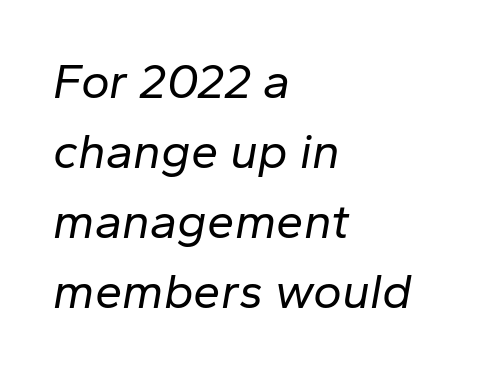
Q: Is the text bold? A: No.
Q: Is the text italic (slanted)? A: Yes, it leans right by about 10 degrees.
Q: Is the text underlined? A: No.
Q: How is the paragraph aligned? A: Left-aligned.
Q: Is the spacing between letters normal or unusually wide? A: Normal.
Q: Is the spacing between lines tight, normal or loose? A: Normal.
Q: Width (condensed, normal, or wide)? A: Normal.
Q: Stroke contrast? A: Low.
Q: x-height? A: Medium.
Q: Monospaced? A: No.
